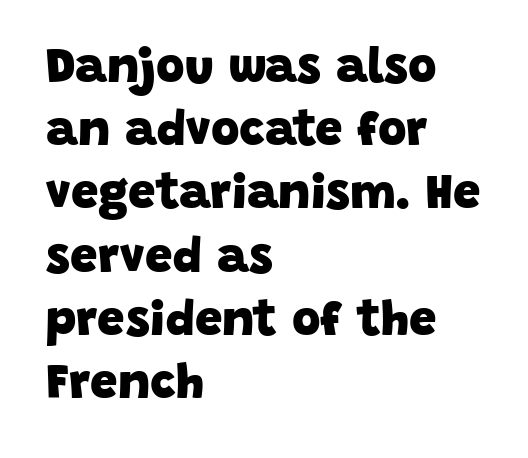
Q: Is the text bold? A: Yes.
Q: Is the typeface a serif or a sans-serif typeface? A: Sans-serif.
Q: Is the text underlined? A: No.
Q: How is the paragraph aligned? A: Left-aligned.
Q: Is the spacing between letters normal or unusually wide? A: Normal.
Q: Is the spacing between lines tight, normal or loose? A: Normal.
Q: Width (condensed, normal, or wide)? A: Normal.
Q: Stroke contrast? A: Low.
Q: x-height? A: Large.
Q: Monospaced? A: No.
